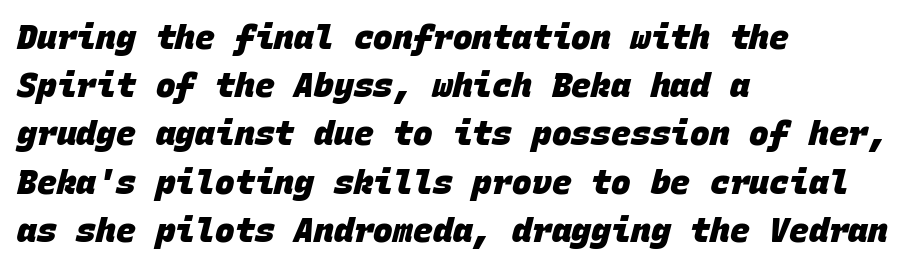
{"serif": "no", "bold": "yes", "weight": "heavy", "width": "normal", "stroke_contrast": "low", "x_height": "large", "monospaced": "yes", "underline": "no", "align": "left", "line_spacing": "normal", "line_spacing_ratio": 1.46, "letter_spacing": "normal", "letter_spacing_em": 0.0, "glyph_px": 33}
